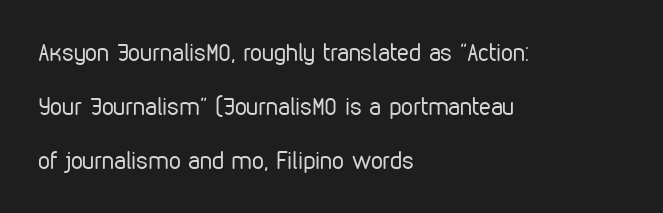
The image shows 24 px text type, upright; set left-aligned, loose line spacing (2.26x), normal letter spacing, not underlined.
